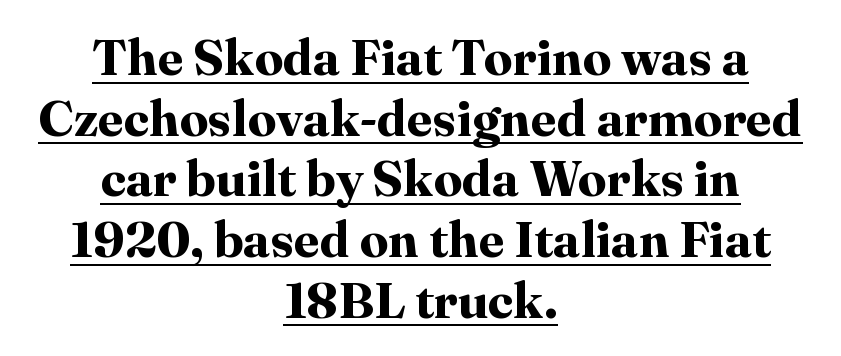
The image shows 51 px bold serif type, upright; set centered, line spacing 1.19x, normal letter spacing, underlined; high stroke contrast and a medium x-height.
